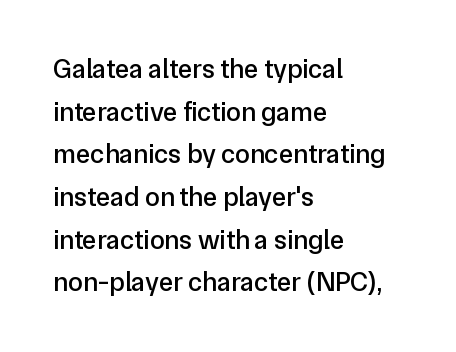
The image shows 27 px text type, upright; set left-aligned, normal line spacing (1.58x), normal letter spacing, not underlined.
